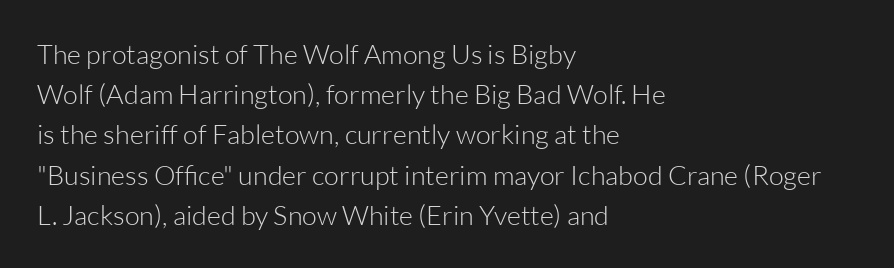
{"italic": "no", "bold": "no", "underline": "no", "align": "left", "line_spacing": "normal", "line_spacing_ratio": 1.49, "letter_spacing": "normal", "letter_spacing_em": 0.0, "glyph_px": 27}
